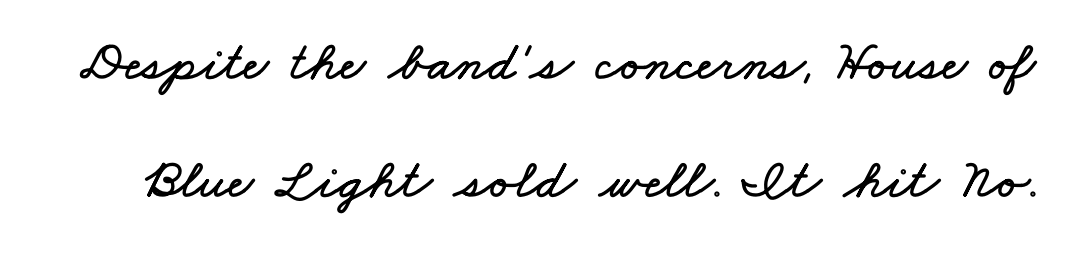
{"width": "wide", "stroke_contrast": "low", "x_height": "small", "monospaced": "no", "underline": "no", "line_spacing": "loose", "line_spacing_ratio": 2.1, "letter_spacing": "normal", "letter_spacing_em": 0.0, "glyph_px": 56}
